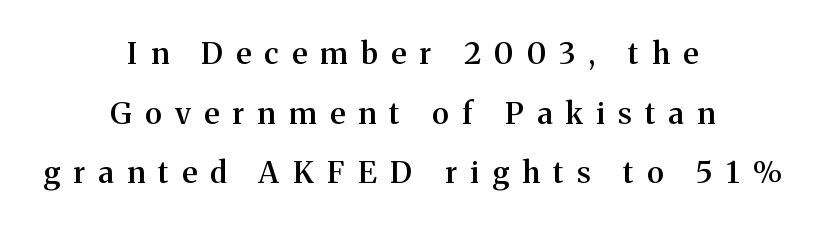
{"serif": "yes", "italic": "no", "bold": "semi", "weight": "semibold", "width": "normal", "stroke_contrast": "medium", "x_height": "medium", "monospaced": "no", "underline": "no", "align": "center", "line_spacing": "loose", "line_spacing_ratio": 1.99, "letter_spacing": "wide", "letter_spacing_em": 0.45, "glyph_px": 30}
